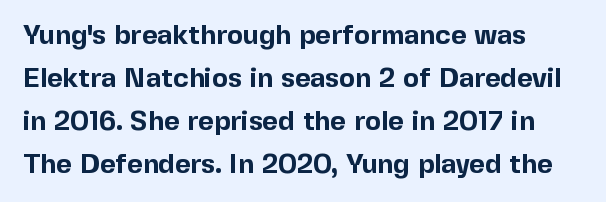
The image shows 27 px bold type, upright; set left-aligned, normal line spacing (1.59x), normal letter spacing, not underlined.
